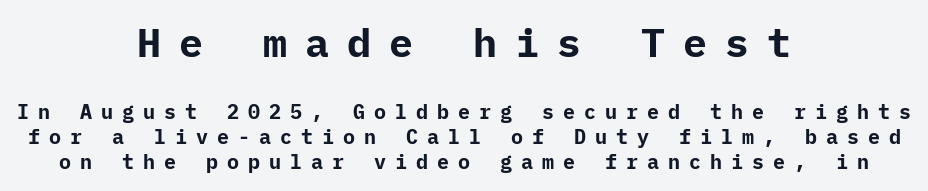
The upper block of text is set noticeably larger than the block beneath it. Honestly, the row spacing looks completely unremarkable. The font is running at its bold setting. The font family rendered here belongs to the sans-serif group.
